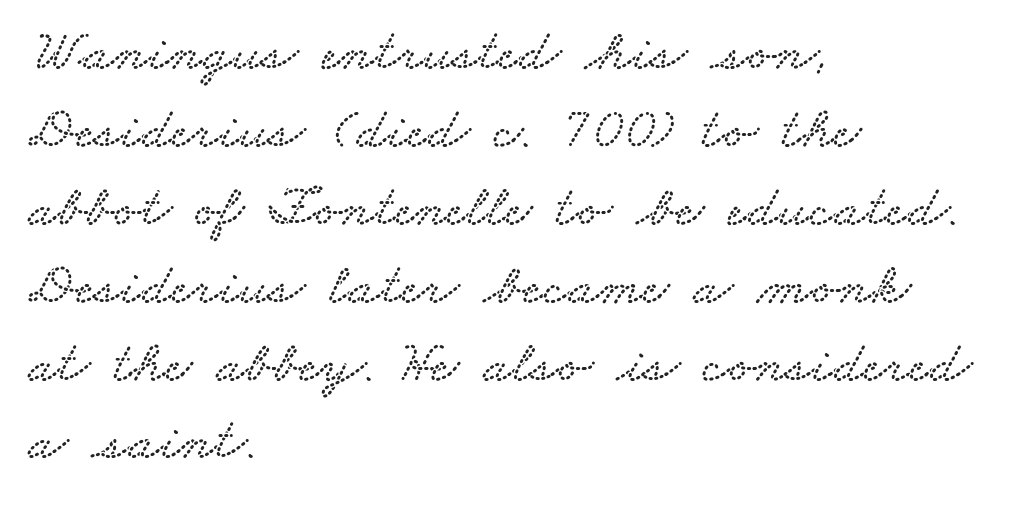
{"serif": "yes", "width": "wide", "stroke_contrast": "low", "x_height": "small", "monospaced": "no", "underline": "no", "align": "left", "line_spacing": "normal", "line_spacing_ratio": 1.32, "letter_spacing": "normal", "letter_spacing_em": 0.0, "glyph_px": 59}
